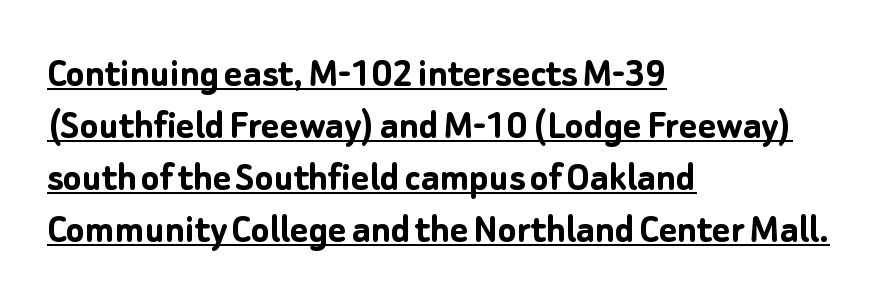
{"serif": "no", "italic": "no", "bold": "yes", "weight": "semibold", "width": "normal", "stroke_contrast": "low", "x_height": "medium", "monospaced": "no", "underline": "yes", "align": "left", "line_spacing_ratio": 1.21, "letter_spacing": "normal", "letter_spacing_em": 0.0, "glyph_px": 43}
